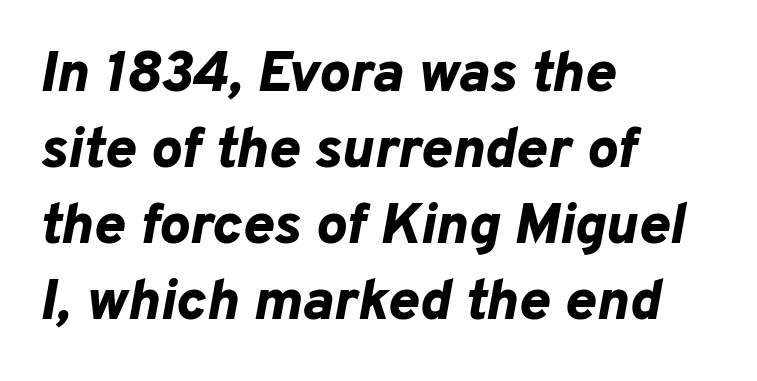
The image shows 58 px bold type, italic (leaning right); set left-aligned, normal line spacing (1.31x), normal letter spacing, not underlined; low stroke contrast and a medium x-height.
